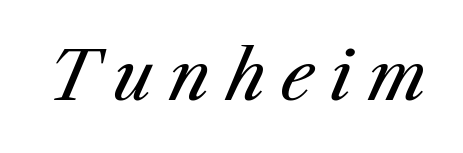
{"italic": "yes", "lean": "right", "slant_degrees": 25, "bold": "no", "weight": "regular", "width": "normal", "stroke_contrast": "medium", "x_height": "medium", "monospaced": "no", "underline": "no", "letter_spacing": "wide", "letter_spacing_em": 0.23, "glyph_px": 67}
